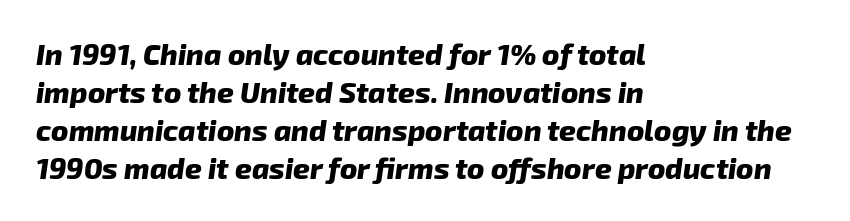
Q: Is the text bold? A: Yes.
Q: Is the text italic (slanted)? A: Yes, it leans right by about 8 degrees.
Q: Is the text underlined? A: No.
Q: How is the paragraph aligned? A: Left-aligned.
Q: Is the spacing between letters normal or unusually wide? A: Normal.
Q: Is the spacing between lines tight, normal or loose? A: Normal.
Q: Width (condensed, normal, or wide)? A: Normal.
Q: Stroke contrast? A: Low.
Q: x-height? A: Medium.
Q: Monospaced? A: No.
